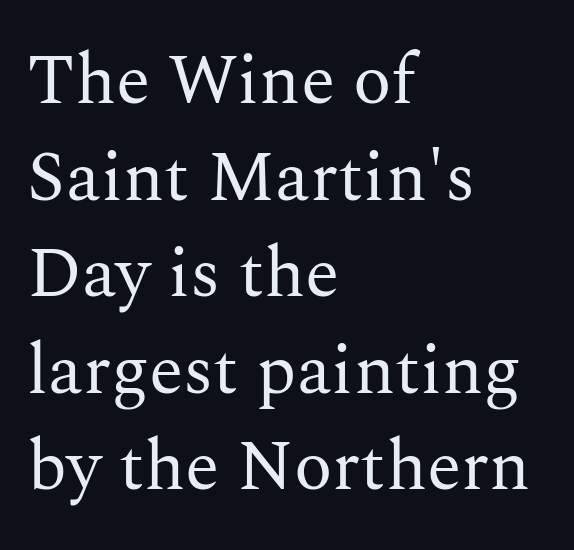
The image shows 71 px regular-weight serif type, upright; set left-aligned, normal line spacing (1.36x), normal letter spacing, not underlined; medium stroke contrast and a medium x-height.
